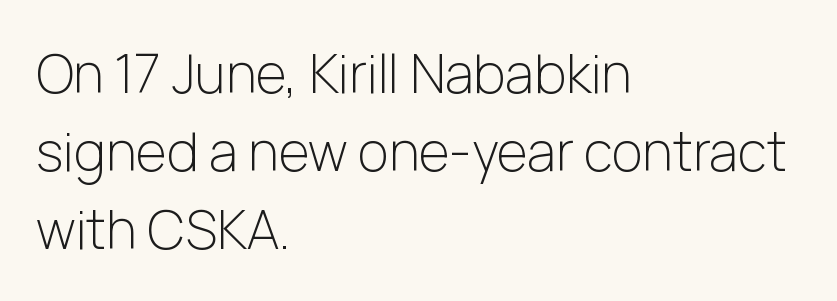
Q: Is the text bold? A: No.
Q: Is the text italic (slanted)? A: No, it is upright.
Q: Is the typeface a serif or a sans-serif typeface? A: Sans-serif.
Q: Is the text underlined? A: No.
Q: How is the paragraph aligned? A: Left-aligned.
Q: Is the spacing between letters normal or unusually wide? A: Normal.
Q: Is the spacing between lines tight, normal or loose? A: Normal.
Q: Width (condensed, normal, or wide)? A: Normal.
Q: Stroke contrast? A: Low.
Q: x-height? A: Medium.
Q: Monospaced? A: No.
